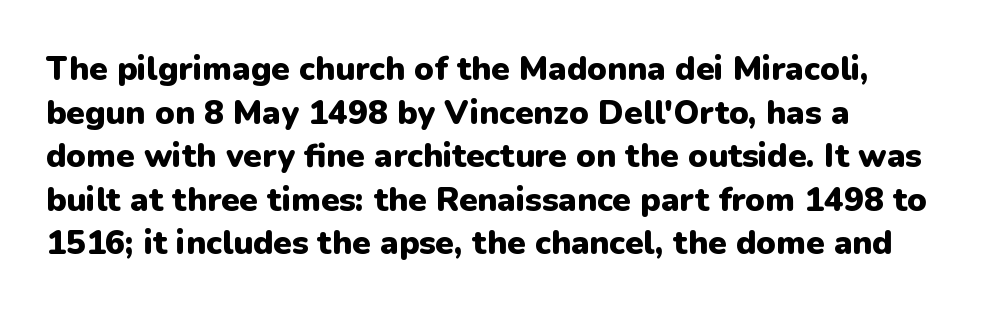
Q: Is the text bold? A: Yes.
Q: Is the text italic (slanted)? A: No, it is upright.
Q: Is the typeface a serif or a sans-serif typeface? A: Sans-serif.
Q: Is the text underlined? A: No.
Q: Is the spacing between letters normal or unusually wide? A: Normal.
Q: Is the spacing between lines tight, normal or loose? A: Normal.
Q: Width (condensed, normal, or wide)? A: Normal.
Q: Stroke contrast? A: Low.
Q: x-height? A: Medium.
Q: Monospaced? A: No.
